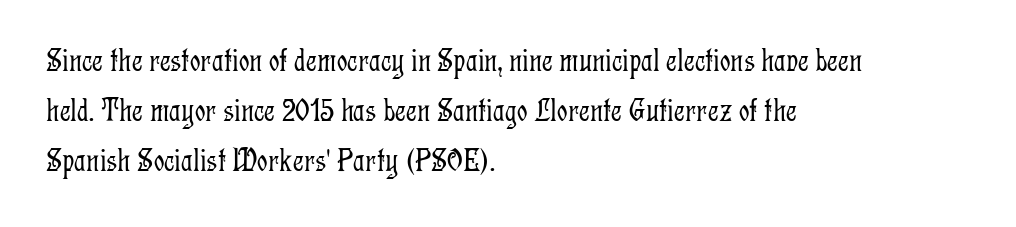
The image shows 33 px light, condensed serif type, upright; set left-aligned, normal line spacing (1.52x), normal letter spacing, not underlined; low stroke contrast and a medium x-height.
